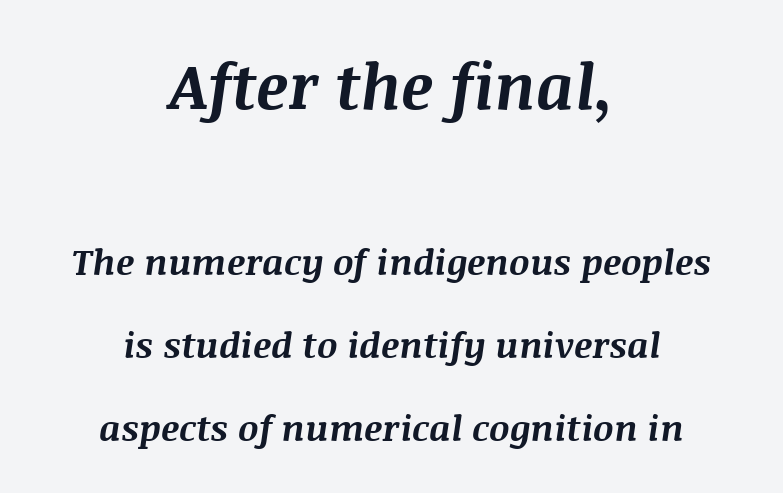
Look at the tracking — it's just the regular setting, nothing added. Note the varied advance widths — an 'i' is clearly narrower than an 'm'. Every character sits at an angle, as italics do. Emphasis by weight is at full strength: bold. Does the copy run flush right? No — it is centered line by line.
